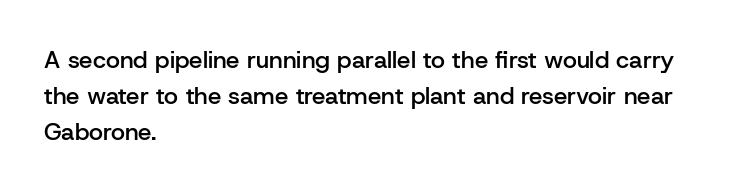
The image shows 24 px text type, upright; set left-aligned, normal line spacing (1.49x), normal letter spacing, not underlined.
